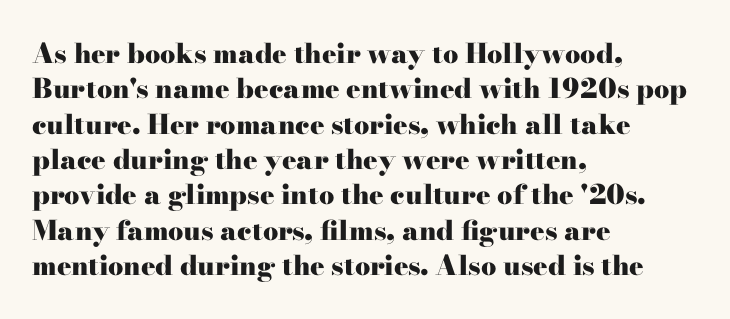
Q: Is the text bold? A: Yes.
Q: Is the text italic (slanted)? A: No, it is upright.
Q: Is the text underlined? A: No.
Q: How is the paragraph aligned? A: Left-aligned.
Q: Is the spacing between letters normal or unusually wide? A: Normal.
Q: Is the spacing between lines tight, normal or loose? A: Normal.
